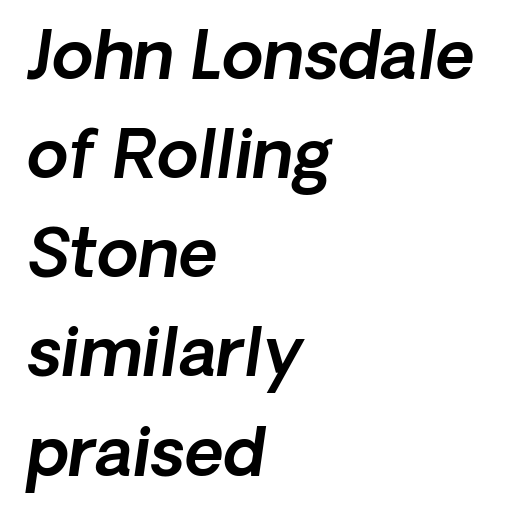
{"serif": "no", "width": "normal", "x_height": "medium", "monospaced": "no", "underline": "no", "align": "left", "line_spacing": "normal", "line_spacing_ratio": 1.48, "letter_spacing": "normal", "letter_spacing_em": 0.0, "glyph_px": 67}
